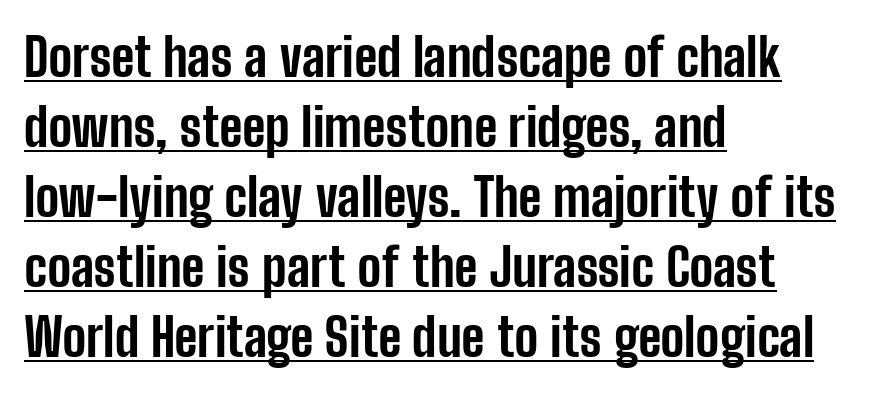
{"serif": "no", "italic": "no", "bold": "yes", "weight": "bold", "width": "condensed", "stroke_contrast": "low", "x_height": "medium", "monospaced": "no", "underline": "yes", "align": "left", "line_spacing": "normal", "line_spacing_ratio": 1.32, "letter_spacing": "normal", "letter_spacing_em": 0.0, "glyph_px": 53}
